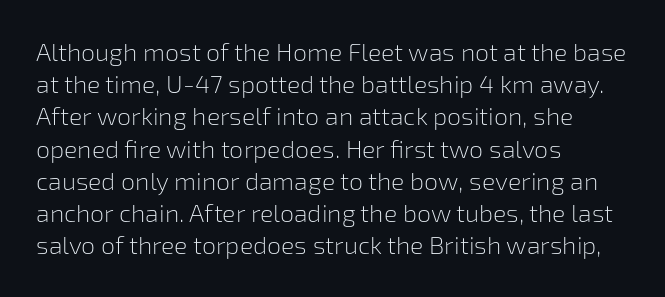
{"italic": "no", "bold": "no", "underline": "no", "align": "left", "line_spacing": "normal", "line_spacing_ratio": 1.29, "letter_spacing": "normal", "letter_spacing_em": 0.0, "glyph_px": 25}
